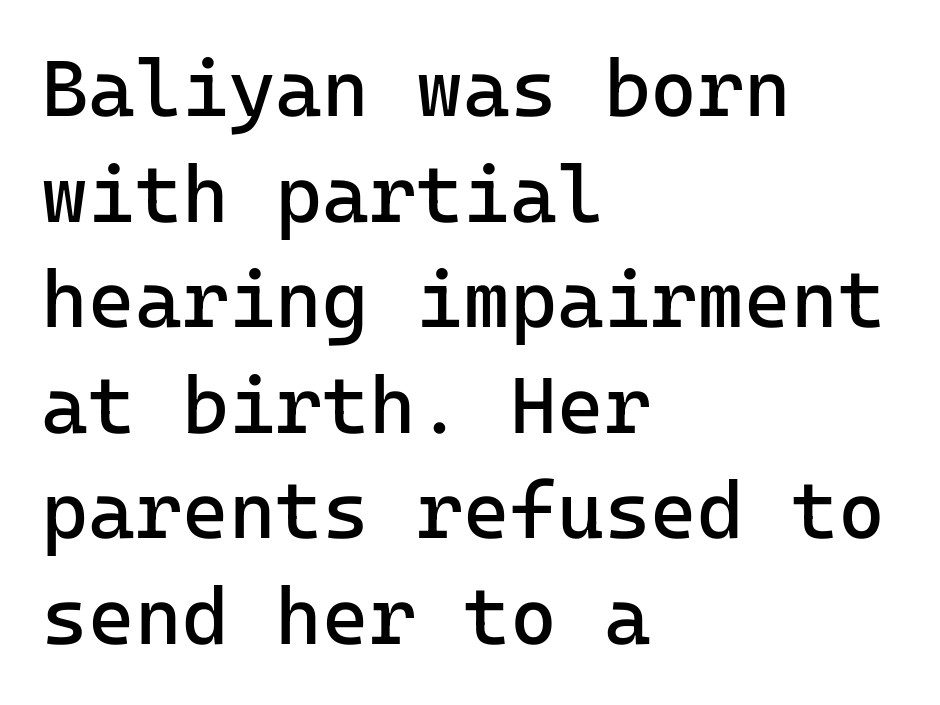
{"serif": "no", "italic": "no", "bold": "no", "weight": "regular", "width": "normal", "stroke_contrast": "low", "x_height": "medium", "underline": "no", "align": "left", "line_spacing": "normal", "line_spacing_ratio": 1.32, "letter_spacing": "normal", "letter_spacing_em": 0.0, "glyph_px": 80}
